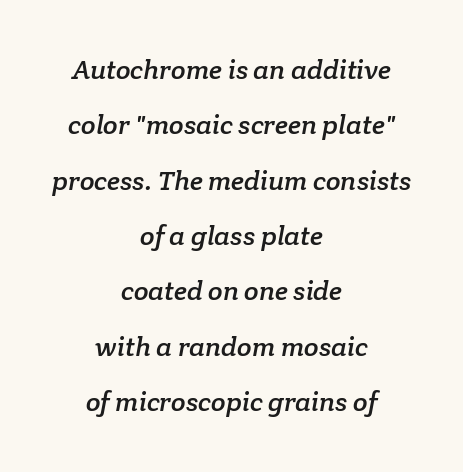
The image shows 27 px text type; set centered, loose line spacing (2.05x), normal letter spacing, not underlined.
